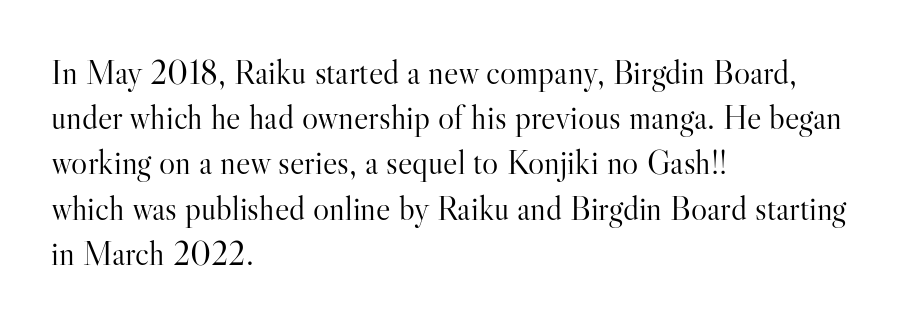
{"serif": "yes", "italic": "no", "bold": "no", "weight": "light", "width": "normal", "stroke_contrast": "high", "x_height": "small", "monospaced": "no", "underline": "no", "align": "left", "line_spacing": "normal", "line_spacing_ratio": 1.33, "letter_spacing": "normal", "letter_spacing_em": 0.0, "glyph_px": 34}
